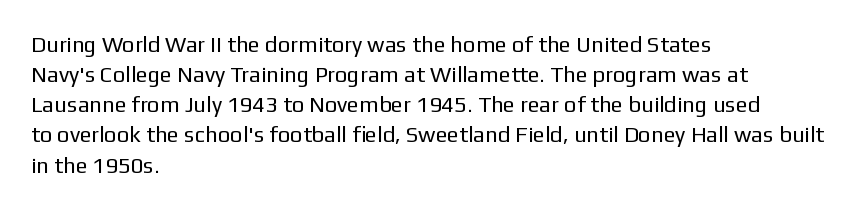
Q: Is the text bold? A: No.
Q: Is the text italic (slanted)? A: No, it is upright.
Q: Is the text underlined? A: No.
Q: How is the paragraph aligned? A: Left-aligned.
Q: Is the spacing between letters normal or unusually wide? A: Normal.
Q: Is the spacing between lines tight, normal or loose? A: Normal.
